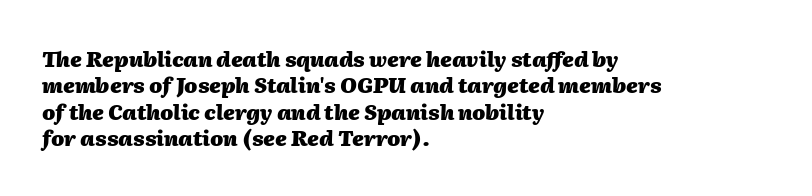
{"italic": "yes", "lean": "right", "slant_degrees": 2, "bold": "yes", "underline": "no", "align": "left", "line_spacing": "normal", "line_spacing_ratio": 1.26, "letter_spacing": "normal", "letter_spacing_em": 0.0, "glyph_px": 21}
